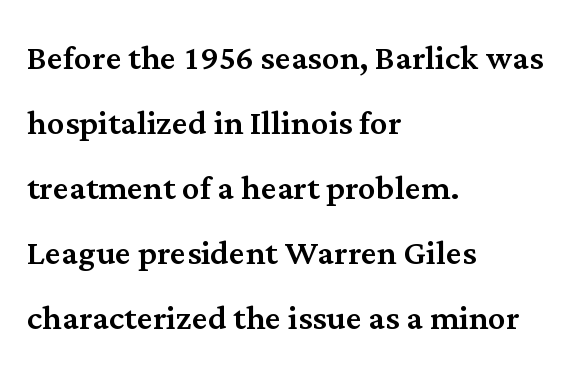
Q: Is the text italic (slanted)? A: No, it is upright.
Q: Is the typeface a serif or a sans-serif typeface? A: Serif.
Q: Is the text underlined? A: No.
Q: How is the paragraph aligned? A: Left-aligned.
Q: Is the spacing between letters normal or unusually wide? A: Normal.
Q: Is the spacing between lines tight, normal or loose? A: Normal.
Q: Width (condensed, normal, or wide)? A: Normal.
Q: Stroke contrast? A: Medium.
Q: x-height? A: Medium.
Q: Monospaced? A: No.
